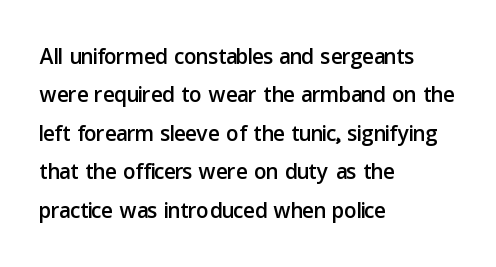
The image shows 31 px sans-serif type, upright; set left-aligned, line spacing 1.24x, normal letter spacing, not underlined; low stroke contrast and a medium x-height.
